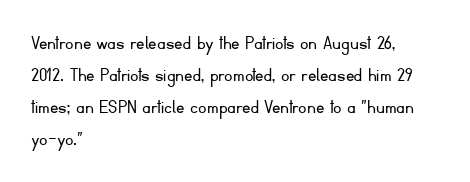
The image shows 21 px text type, upright; set left-aligned, normal line spacing (1.53x), normal letter spacing, not underlined.
